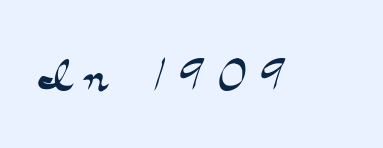
{"serif": "yes", "bold": "no", "weight": "light", "width": "wide", "stroke_contrast": "medium", "x_height": "small", "monospaced": "no", "underline": "no", "letter_spacing": "wide", "letter_spacing_em": 0.25, "glyph_px": 60}
